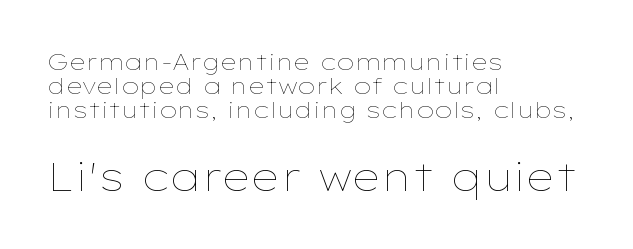
The image shows 40 px thin, wide type, upright; set left-aligned, tight line spacing (1.05x), normal letter spacing, not underlined; the second (bottom) block is 1.74x larger; low stroke contrast and a medium x-height.
